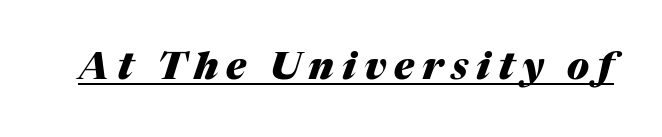
The image shows 38 px heavy type, italic (leaning right); set unusually wide letter spacing (+0.21 em), underlined; medium stroke contrast and a medium x-height.
